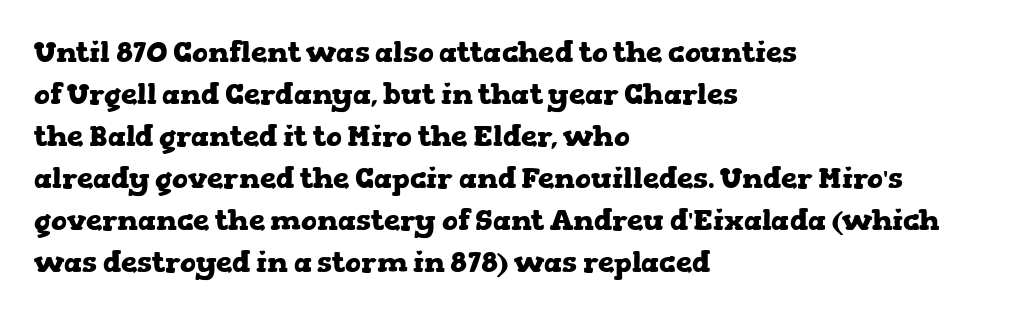
Strong, thick strokes mark this as bold type. Is this a fixed-width face? No — the glyphs have proportional, varying widths. A typesetter would mark this as roman, not italic. The block of text has a typical density, with ordinary space between rows.
